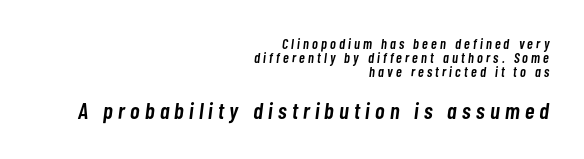
{"italic": "yes", "lean": "right", "slant_degrees": 7, "bold": "semi", "underline": "no", "align": "right", "line_spacing": "tight", "line_spacing_ratio": 1.01, "letter_spacing": "wide", "letter_spacing_em": 0.23, "larger_block": "second", "size_ratio": 1.64, "glyph_px": 23}
